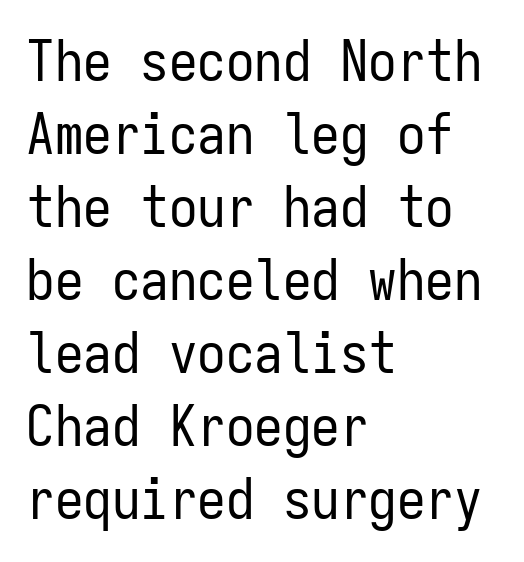
The image shows 57 px regular-weight, condensed sans-serif type, upright, monospaced; set left-aligned, normal line spacing (1.28x), normal letter spacing, not underlined; low stroke contrast and a medium x-height.
